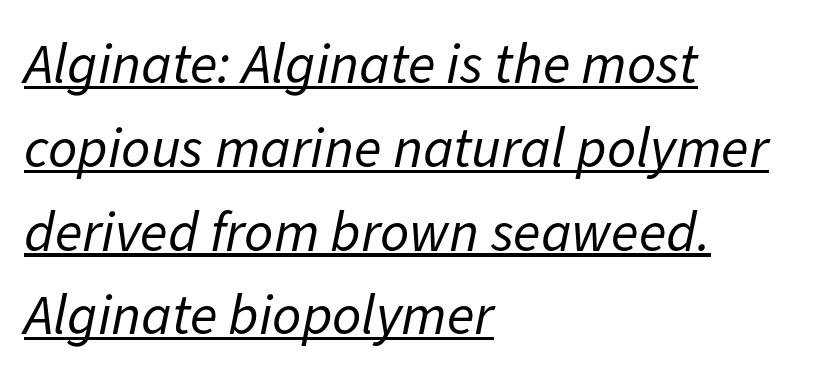
Q: Is the text bold? A: No.
Q: Is the text italic (slanted)? A: Yes, it leans right by about 11 degrees.
Q: Is the text underlined? A: Yes.
Q: How is the paragraph aligned? A: Left-aligned.
Q: Is the spacing between letters normal or unusually wide? A: Normal.
Q: Is the spacing between lines tight, normal or loose? A: Normal.
Q: Width (condensed, normal, or wide)? A: Normal.
Q: Stroke contrast? A: Low.
Q: x-height? A: Medium.
Q: Monospaced? A: No.
